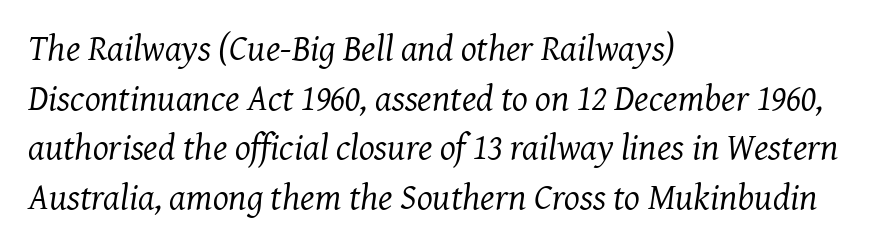
Q: Is the text bold? A: No.
Q: Is the text italic (slanted)? A: Yes, it leans right by about 7 degrees.
Q: Is the typeface a serif or a sans-serif typeface? A: Serif.
Q: Is the text underlined? A: No.
Q: How is the paragraph aligned? A: Left-aligned.
Q: Is the spacing between letters normal or unusually wide? A: Normal.
Q: Is the spacing between lines tight, normal or loose? A: Normal.
Q: Width (condensed, normal, or wide)? A: Normal.
Q: Stroke contrast? A: Medium.
Q: x-height? A: Medium.
Q: Monospaced? A: No.
